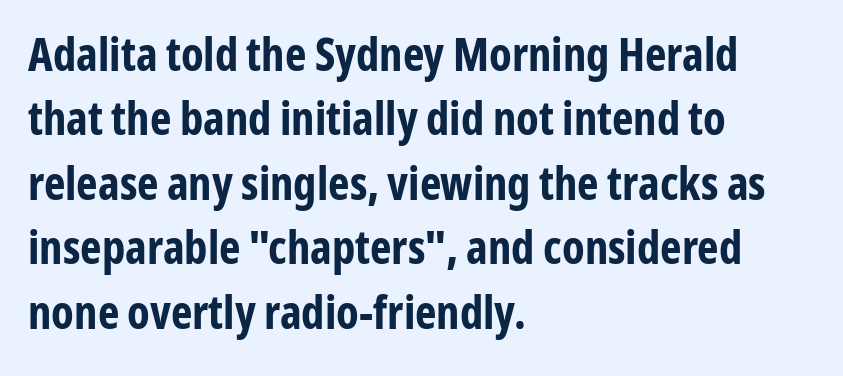
Q: Is the text bold? A: Yes.
Q: Is the text italic (slanted)? A: No, it is upright.
Q: Is the typeface a serif or a sans-serif typeface? A: Sans-serif.
Q: Is the text underlined? A: No.
Q: How is the paragraph aligned? A: Left-aligned.
Q: Is the spacing between letters normal or unusually wide? A: Normal.
Q: Is the spacing between lines tight, normal or loose? A: Normal.
Q: Width (condensed, normal, or wide)? A: Condensed.
Q: Stroke contrast? A: Low.
Q: x-height? A: Medium.
Q: Monospaced? A: No.
